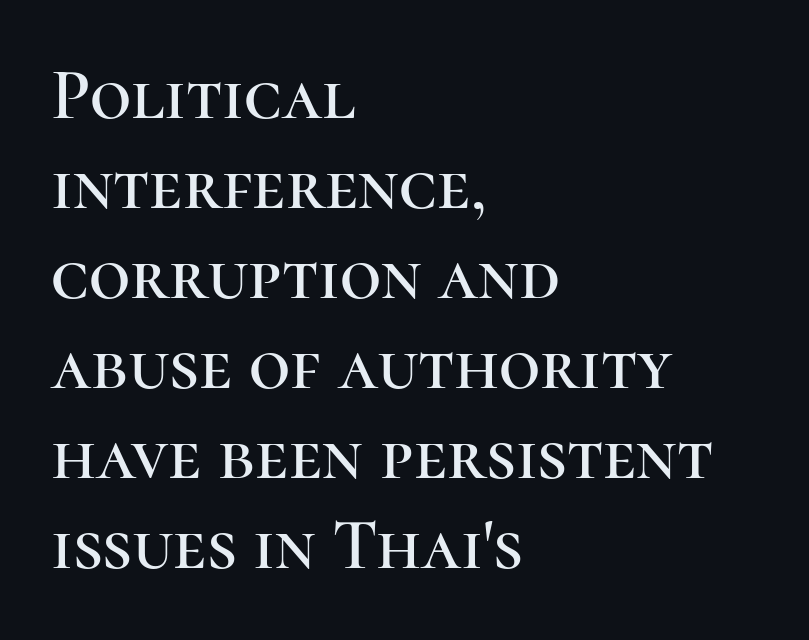
{"serif": "yes", "italic": "no", "width": "normal", "stroke_contrast": "high", "x_height": "medium", "monospaced": "no", "underline": "no", "align": "left", "line_spacing": "normal", "line_spacing_ratio": 1.25, "letter_spacing": "normal", "letter_spacing_em": 0.0, "glyph_px": 72}
